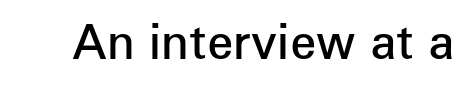
The space beneath each line is pristine and unruled. In terms of weight, the rendering is demibold, just under bold. Words appear dense and cohesive because spacing is normal. Serif or sans? Sans — the stroke terminals are bare. Character widths vary here, with narrow letters taking less room than wide ones.
